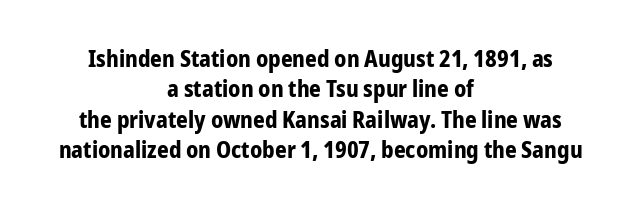
{"italic": "no", "bold": "yes", "underline": "no", "align": "center", "line_spacing": "normal", "line_spacing_ratio": 1.32, "letter_spacing": "normal", "letter_spacing_em": 0.0, "glyph_px": 23}
